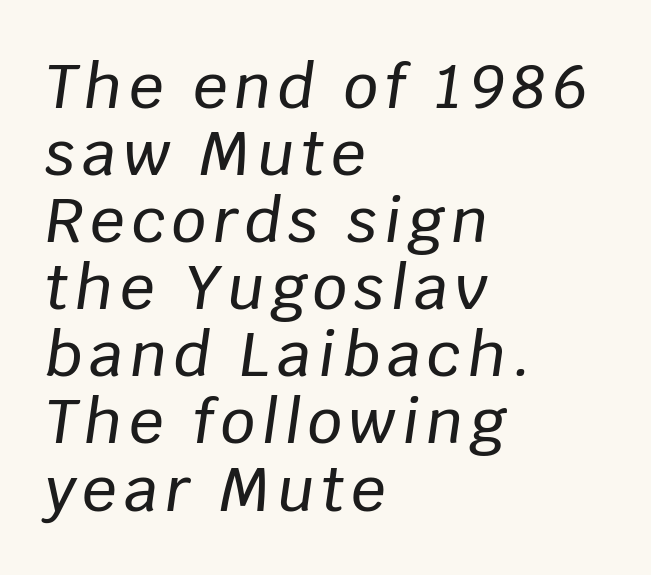
The typesetter chose a ragged-right arrangement here. Beneath every word, the page is bare. Every character sits at an angle, as italics do. Quick note: interline space is minimal. This sample has the flowing, uneven cadence of proportional lettering.
